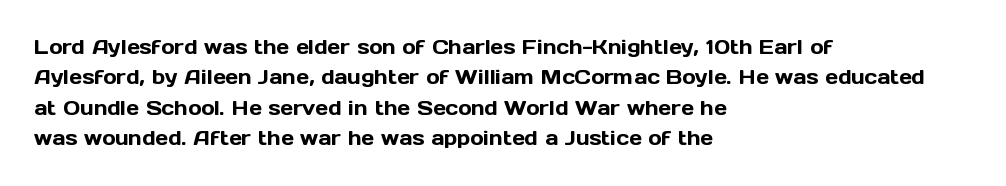
Q: Is the text italic (slanted)? A: No, it is upright.
Q: Is the text underlined? A: No.
Q: How is the paragraph aligned? A: Left-aligned.
Q: Is the spacing between letters normal or unusually wide? A: Normal.
Q: Is the spacing between lines tight, normal or loose? A: Normal.
